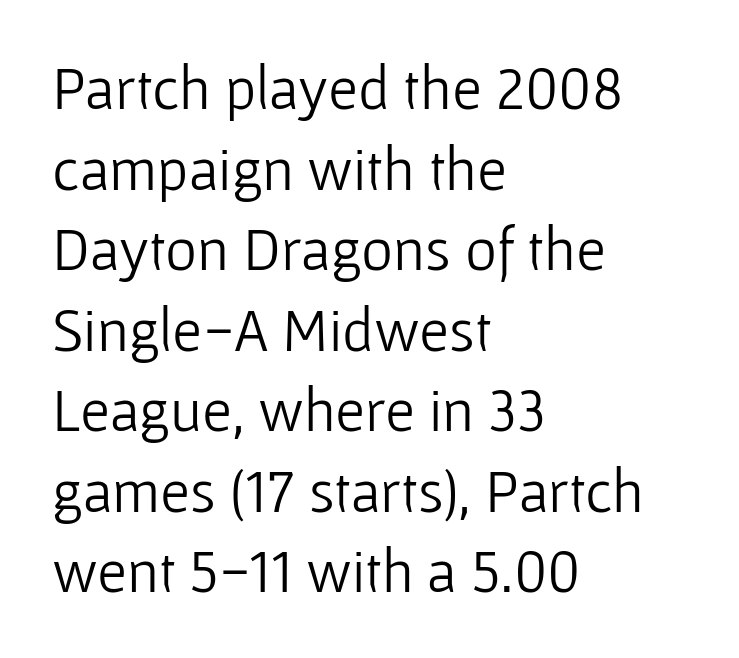
Does the type have serifs? No, each stem ends abruptly. Clear beneath every line of the passage. Does the leading feel generous? No, just average. Compared with a typical body face, this is equally light or lighter still. This is the regular roman posture of the typeface.
